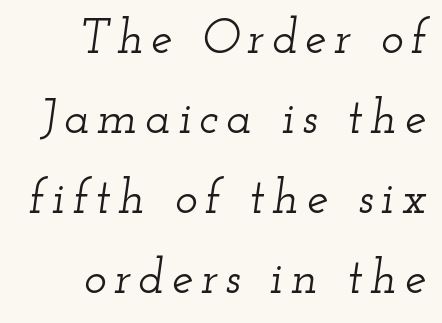
The rendering shows small feet on the letterforms — a serif design. Decoration check: the copy has no underline. Character widths vary here, with narrow letters taking less room than wide ones. Each new line begins a customary step beneath the previous one.
